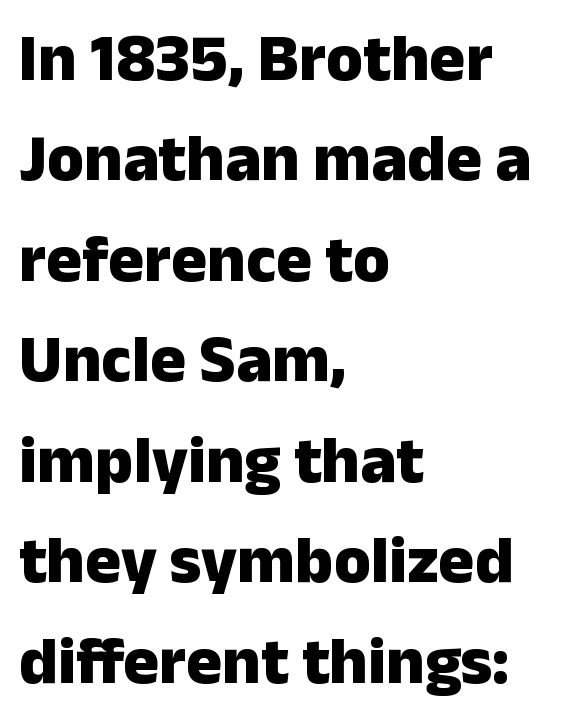
The image shows 67 px heavy sans-serif type, upright; set left-aligned, normal line spacing (1.5x), normal letter spacing, not underlined; low stroke contrast and a medium x-height.
